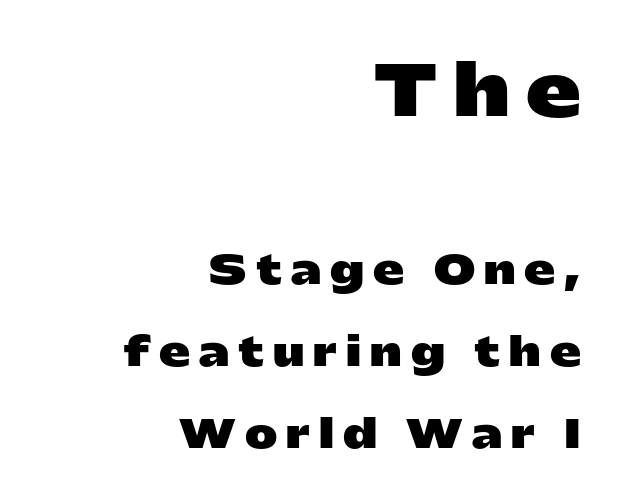
The image shows 69 px heavy, wide sans-serif type, upright; set right-aligned, loose line spacing (2.11x), unusually wide letter spacing (+0.23 em), not underlined; the first (top) block is 1.77x larger; low stroke contrast and a medium x-height.
